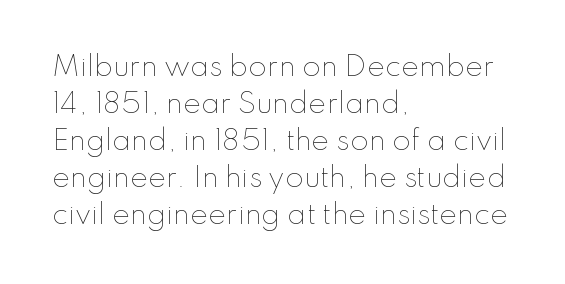
{"italic": "no", "bold": "no", "underline": "no", "align": "left", "line_spacing": "normal", "line_spacing_ratio": 1.37, "letter_spacing": "normal", "letter_spacing_em": 0.0, "glyph_px": 27}
